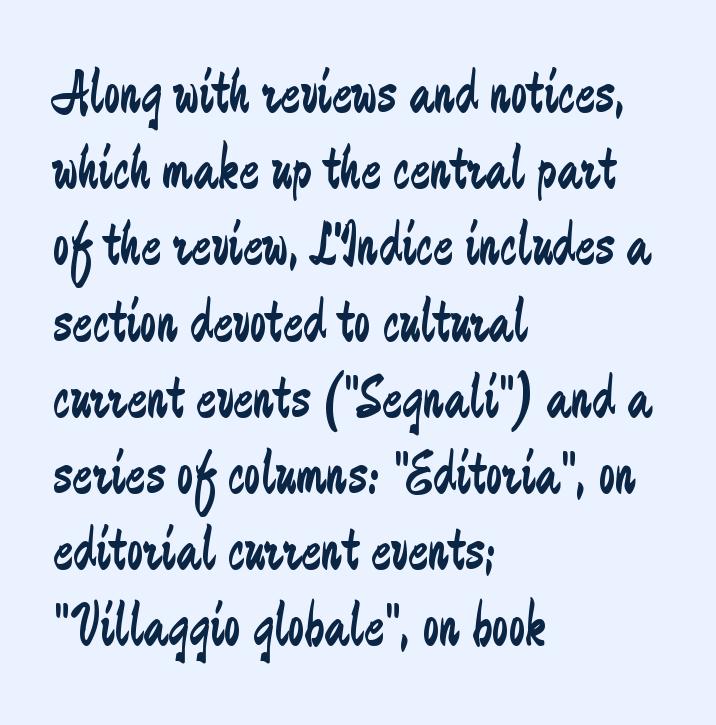
Q: Is the text bold? A: No.
Q: Is the text italic (slanted)? A: Yes.
Q: Is the typeface a serif or a sans-serif typeface? A: Sans-serif.
Q: Is the text underlined? A: No.
Q: How is the paragraph aligned? A: Left-aligned.
Q: Is the spacing between letters normal or unusually wide? A: Normal.
Q: Is the spacing between lines tight, normal or loose? A: Normal.
Q: Width (condensed, normal, or wide)? A: Condensed.
Q: Stroke contrast? A: Low.
Q: x-height? A: Small.
Q: Monospaced? A: No.
